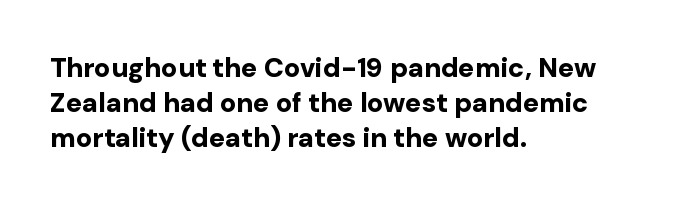
The words here are not underlined. Style check: upright. Typesetter's note: full bold, strokes at maximum text heaviness. Left-aligned paragraph, ragged on the right. One glance says typical: line gaps are just what's usual. Look at the tracking — it's just the regular setting, nothing added.
